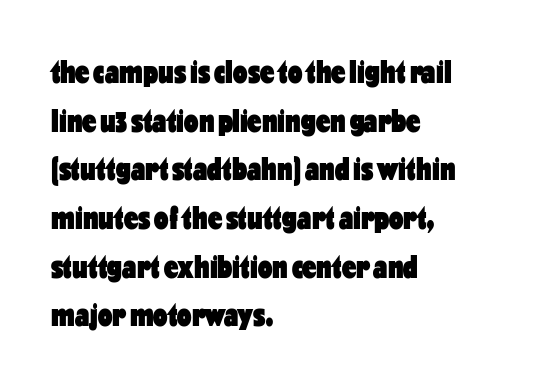
{"serif": "no", "italic": "no", "bold": "yes", "weight": "heavy", "width": "condensed", "stroke_contrast": "low", "x_height": "medium", "monospaced": "no", "underline": "no", "align": "left", "line_spacing": "normal", "line_spacing_ratio": 1.52, "letter_spacing": "normal", "letter_spacing_em": 0.0, "glyph_px": 32}
